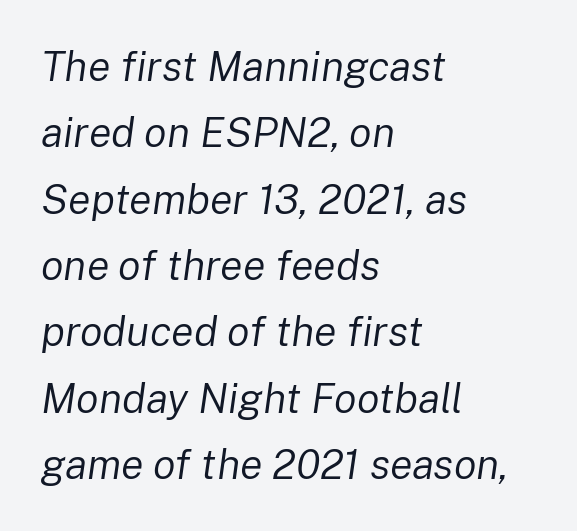
Q: Is the text bold? A: No.
Q: Is the text italic (slanted)? A: Yes, it leans right by about 8 degrees.
Q: Is the text underlined? A: No.
Q: How is the paragraph aligned? A: Left-aligned.
Q: Is the spacing between letters normal or unusually wide? A: Normal.
Q: Is the spacing between lines tight, normal or loose? A: Normal.
Q: Width (condensed, normal, or wide)? A: Normal.
Q: Stroke contrast? A: Low.
Q: x-height? A: Medium.
Q: Monospaced? A: No.
